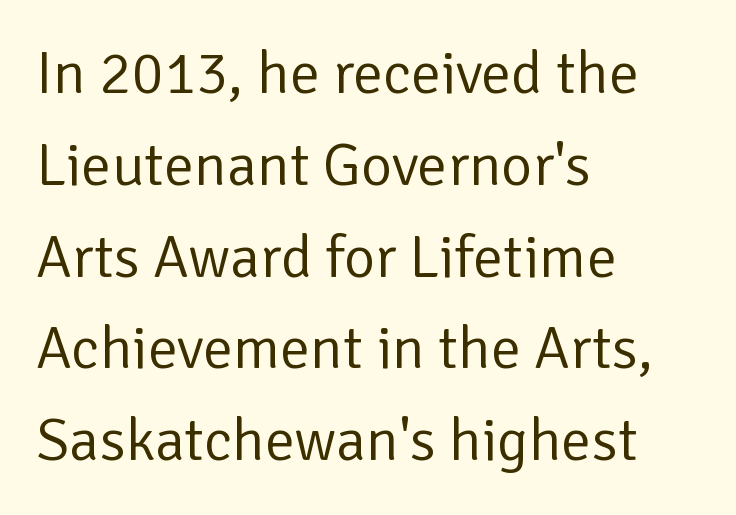
Q: Is the text bold? A: No.
Q: Is the text italic (slanted)? A: No, it is upright.
Q: Is the typeface a serif or a sans-serif typeface? A: Sans-serif.
Q: Is the text underlined? A: No.
Q: How is the paragraph aligned? A: Left-aligned.
Q: Is the spacing between letters normal or unusually wide? A: Normal.
Q: Is the spacing between lines tight, normal or loose? A: Normal.
Q: Width (condensed, normal, or wide)? A: Normal.
Q: Stroke contrast? A: Low.
Q: x-height? A: Medium.
Q: Monospaced? A: No.
